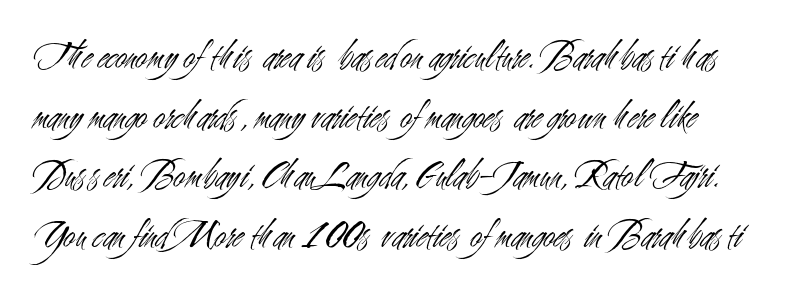
{"serif": "no", "bold": "no", "weight": "light", "width": "condensed", "stroke_contrast": "medium", "x_height": "small", "monospaced": "no", "underline": "no", "line_spacing": "normal", "line_spacing_ratio": 1.49, "letter_spacing": "normal", "letter_spacing_em": 0.0, "glyph_px": 40}
